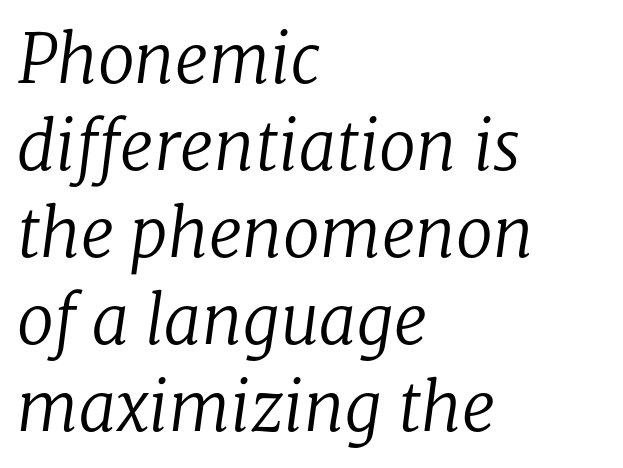
Q: Is the text bold? A: No.
Q: Is the text italic (slanted)? A: Yes, it leans right by about 8 degrees.
Q: Is the typeface a serif or a sans-serif typeface? A: Serif.
Q: Is the text underlined? A: No.
Q: How is the paragraph aligned? A: Left-aligned.
Q: Is the spacing between letters normal or unusually wide? A: Normal.
Q: Is the spacing between lines tight, normal or loose? A: Normal.
Q: Width (condensed, normal, or wide)? A: Normal.
Q: Stroke contrast? A: Low.
Q: x-height? A: Medium.
Q: Monospaced? A: No.
